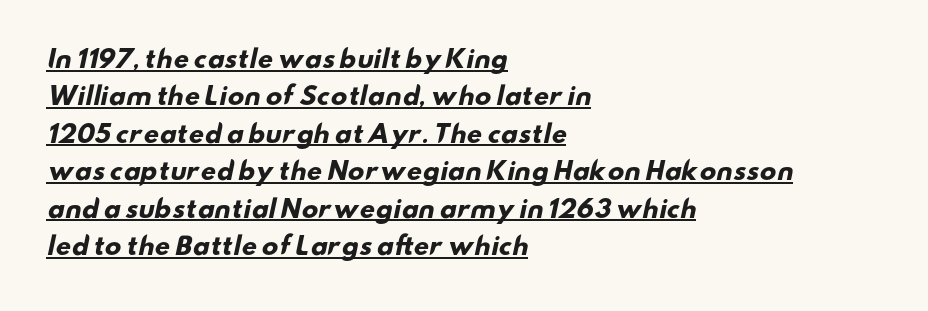
Alignment: flush left. The rendering uses the underline text-decoration. Does the weight exceed regular? Yes, all the way to bold. Horizontal bands of white between lines are of average thickness.
